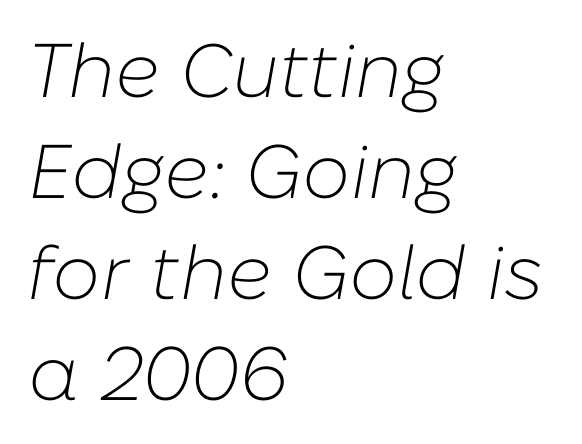
The image shows 76 px light type, italic (leaning right); set left-aligned, normal line spacing (1.33x), normal letter spacing, not underlined; low stroke contrast and a medium x-height.
